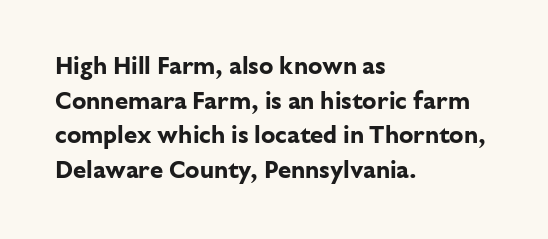
{"italic": "no", "bold": "yes", "underline": "no", "align": "left", "line_spacing": "normal", "line_spacing_ratio": 1.44, "letter_spacing": "normal", "letter_spacing_em": 0.0, "glyph_px": 24}
